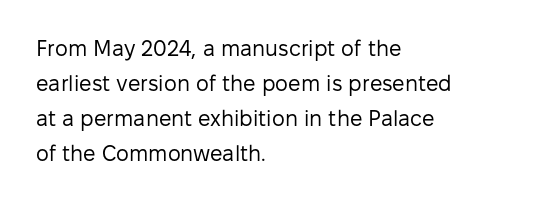
Q: Is the text bold? A: No.
Q: Is the text italic (slanted)? A: No, it is upright.
Q: Is the text underlined? A: No.
Q: How is the paragraph aligned? A: Left-aligned.
Q: Is the spacing between letters normal or unusually wide? A: Normal.
Q: Is the spacing between lines tight, normal or loose? A: Normal.
